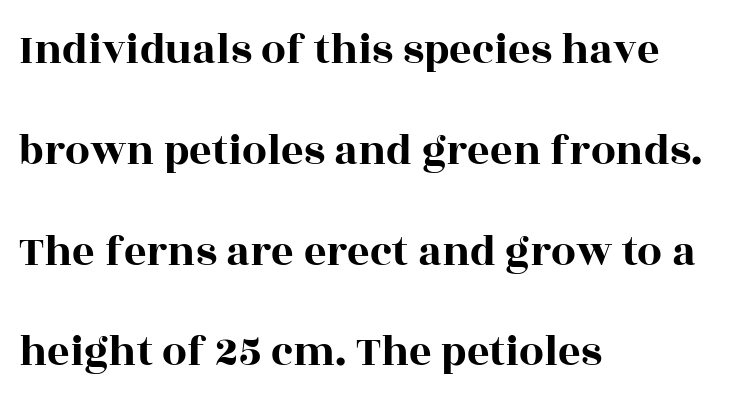
Alignment: flush left. You can tell it's not italic because the verticals are truly vertical. Each letter's strokes conclude with small projecting serifs. No extra tracking has been applied to these lines.
